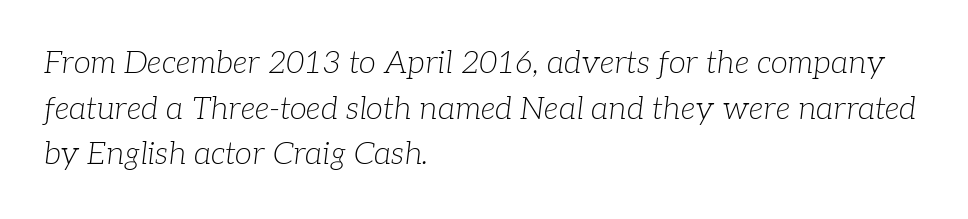
{"serif": "yes", "italic": "yes", "lean": "right", "slant_degrees": 7, "bold": "no", "weight": "light", "width": "normal", "stroke_contrast": "low", "x_height": "medium", "monospaced": "no", "underline": "no", "align": "left", "line_spacing": "normal", "line_spacing_ratio": 1.47, "letter_spacing": "normal", "letter_spacing_em": 0.0, "glyph_px": 31}
